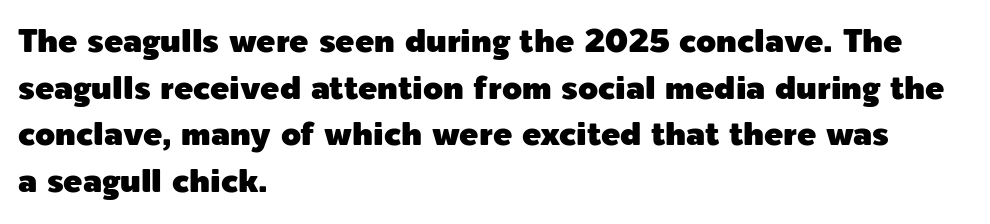
Q: Is the text italic (slanted)? A: No, it is upright.
Q: Is the typeface a serif or a sans-serif typeface? A: Sans-serif.
Q: Is the text underlined? A: No.
Q: How is the paragraph aligned? A: Left-aligned.
Q: Is the spacing between letters normal or unusually wide? A: Normal.
Q: Is the spacing between lines tight, normal or loose? A: Normal.
Q: Width (condensed, normal, or wide)? A: Normal.
Q: x-height? A: Medium.
Q: Monospaced? A: No.
